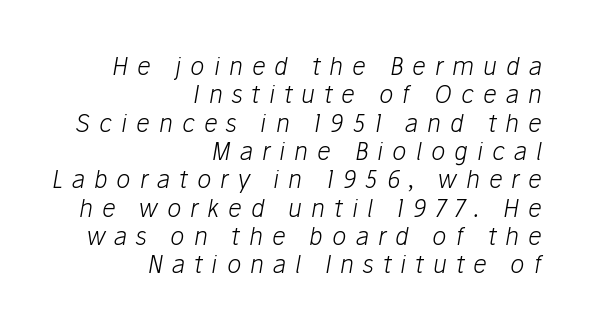
The image shows 24 px text type, italic (leaning right); set right-aligned, line spacing 1.18x, unusually wide letter spacing (+0.37 em), not underlined.
